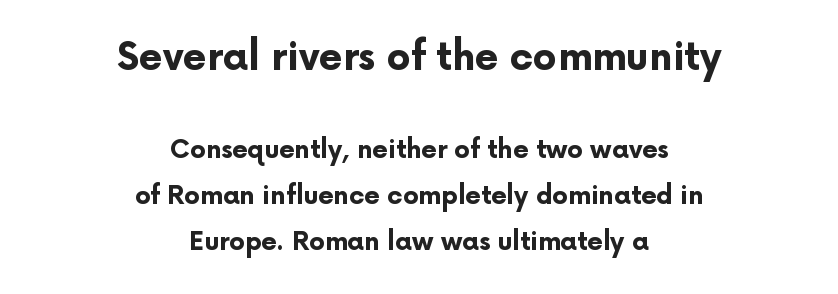
{"serif": "no", "italic": "no", "bold": "yes", "weight": "bold", "width": "normal", "stroke_contrast": "low", "x_height": "medium", "monospaced": "no", "underline": "no", "align": "center", "line_spacing_ratio": 1.84, "letter_spacing": "normal", "letter_spacing_em": 0.0, "larger_block": "first", "size_ratio": 1.52, "glyph_px": 38}
